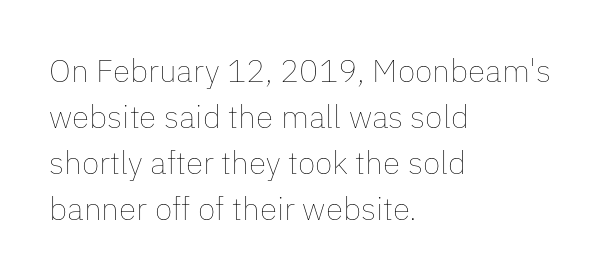
Q: Is the text bold? A: No.
Q: Is the text italic (slanted)? A: No, it is upright.
Q: Is the text underlined? A: No.
Q: How is the paragraph aligned? A: Left-aligned.
Q: Is the spacing between letters normal or unusually wide? A: Normal.
Q: Is the spacing between lines tight, normal or loose? A: Normal.
Q: Width (condensed, normal, or wide)? A: Normal.
Q: Stroke contrast? A: Low.
Q: x-height? A: Medium.
Q: Monospaced? A: No.
